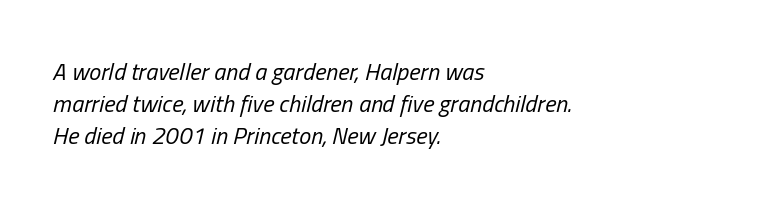
{"italic": "yes", "lean": "right", "slant_degrees": 13, "bold": "no", "underline": "no", "align": "left", "line_spacing": "normal", "line_spacing_ratio": 1.33, "letter_spacing": "normal", "letter_spacing_em": 0.0, "glyph_px": 24}
